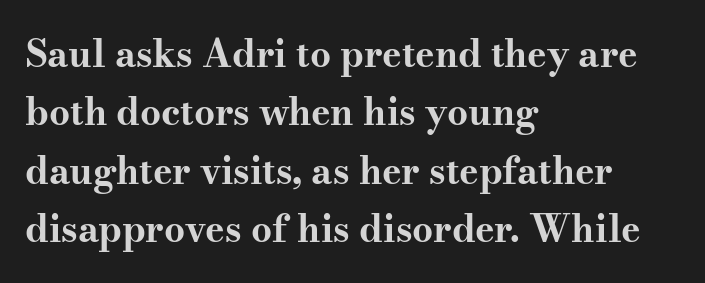
{"serif": "yes", "italic": "no", "bold": "yes", "weight": "bold", "width": "wide", "stroke_contrast": "medium", "x_height": "small", "monospaced": "no", "underline": "no", "align": "left", "line_spacing": "normal", "line_spacing_ratio": 1.58, "letter_spacing": "normal", "letter_spacing_em": 0.0, "glyph_px": 37}
